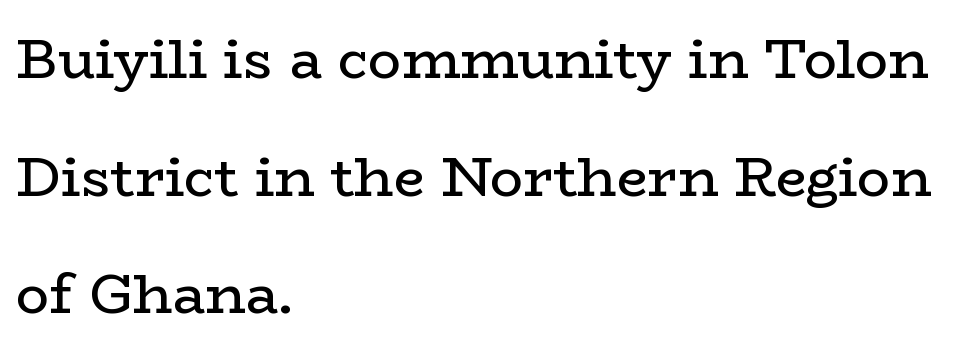
Standard letterfit; no display-style spreading of the glyphs. Here the designer chose a conventional face with non-uniform glyph widths. A quiet, ordinary-to-light weight characterises the typeface. When letters stand straight like this, we call the style roman or upright. The letters carry serifs — small finishing strokes at the ends of their stems.
